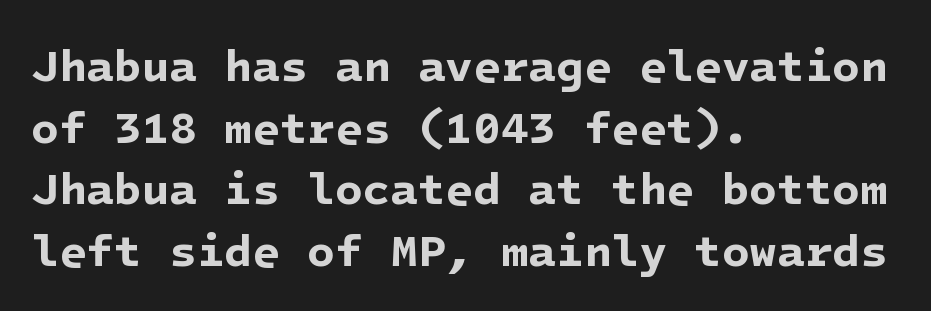
The image shows 45 px bold sans-serif type; set left-aligned, normal line spacing (1.37x), normal letter spacing, not underlined; low stroke contrast and a medium x-height.
